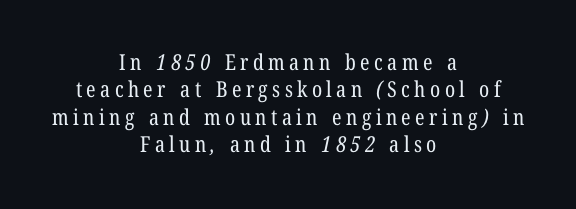
The image shows 22 px text type; set centered, line spacing 1.24x, unusually wide letter spacing (+0.2 em), not underlined.
